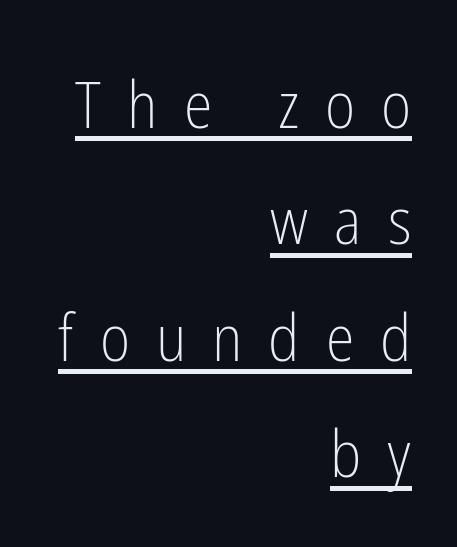
The image shows 65 px light, condensed sans-serif type, upright; set right-aligned, line spacing 1.79x, unusually wide letter spacing (+0.4 em), underlined; low stroke contrast and a medium x-height.
